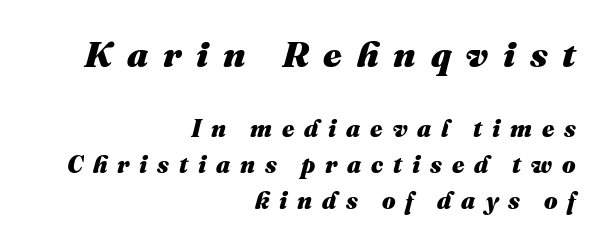
The image shows 36 px heavy type, italic (leaning right); set right-aligned, normal line spacing (1.49x), unusually wide letter spacing (+0.41 em), not underlined; the first (top) block is 1.5x larger; medium stroke contrast and a medium x-height.
